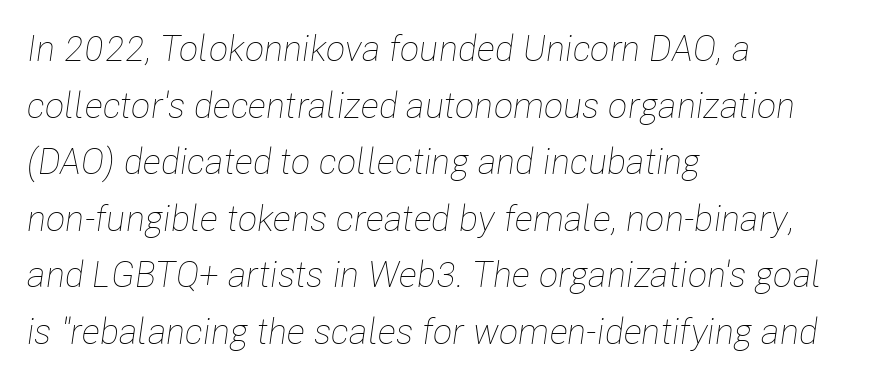
The image shows 36 px thin, condensed type, italic (leaning right); set left-aligned, normal line spacing (1.57x), normal letter spacing, not underlined; low stroke contrast and a medium x-height.
